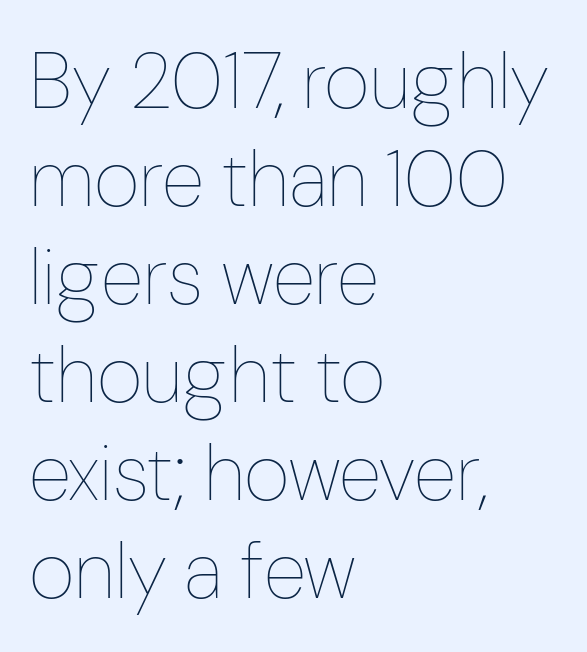
The image shows 79 px thin, condensed type, upright; set left-aligned, line spacing 1.24x, normal letter spacing, not underlined; low stroke contrast and a medium x-height.
